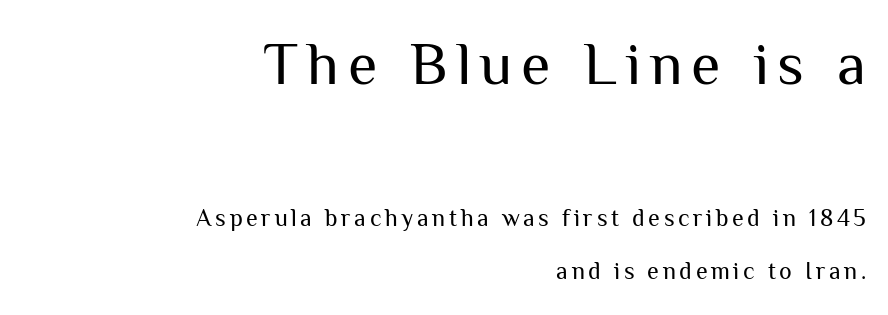
{"serif": "no", "italic": "no", "bold": "no", "weight": "regular", "width": "normal", "stroke_contrast": "medium", "x_height": "medium", "monospaced": "no", "underline": "no", "align": "right", "line_spacing": "loose", "line_spacing_ratio": 2.19, "larger_block": "first", "size_ratio": 2.5, "glyph_px": 60}
